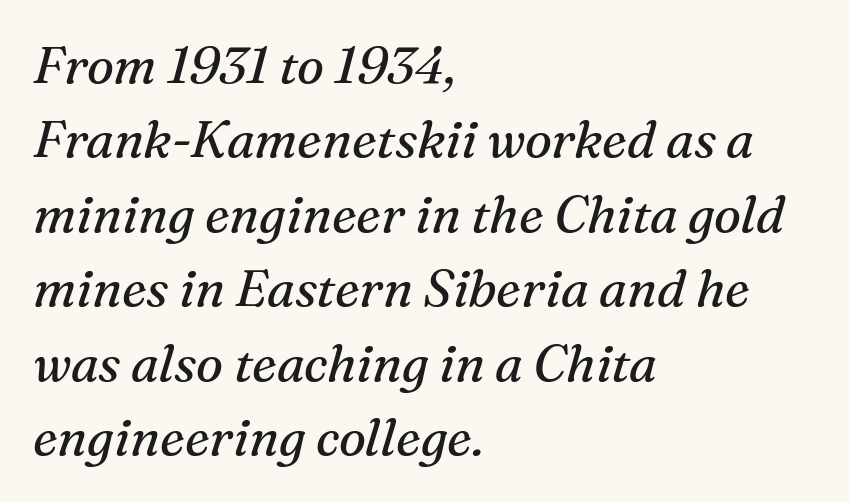
You could call the tracking neutral — neither tight nor loose. Alignment: flush left. Little horizontal feet cap the strokes, marking this as serif type. The designer left line spacing at the default. No word sits above an underline.
